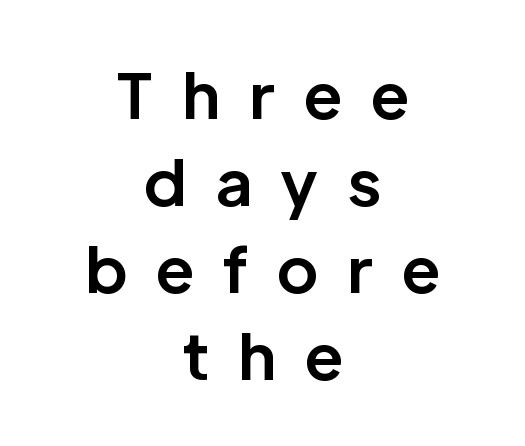
Q: Is the text bold? A: Yes.
Q: Is the text italic (slanted)? A: No, it is upright.
Q: Is the typeface a serif or a sans-serif typeface? A: Sans-serif.
Q: Is the text underlined? A: No.
Q: How is the paragraph aligned? A: Centered.
Q: Is the spacing between letters normal or unusually wide? A: Unusually wide.
Q: Is the spacing between lines tight, normal or loose? A: Normal.
Q: Width (condensed, normal, or wide)? A: Normal.
Q: Stroke contrast? A: Low.
Q: x-height? A: Medium.
Q: Monospaced? A: No.
